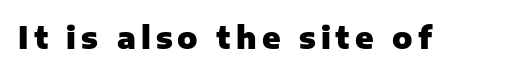
The glyphs in this specimen are sans serif. Anything drawn beneath the words? Only blank space. Posture: upright roman. Is this a fixed-width face? No — the glyphs have proportional, varying widths. A full-strength bold gives these letters their thick strokes.
